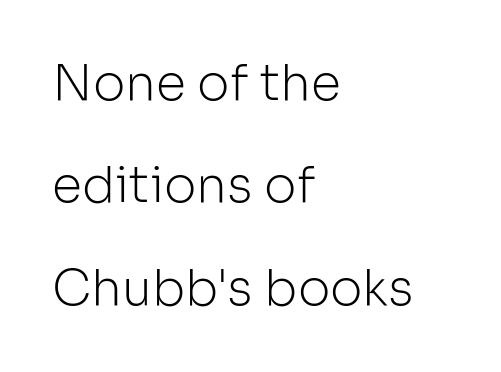
Line spacing here is loose. The rendering shows plain stroke endings on the letterforms — a sans-serif design. This sample is left-justified, so line endings fall wherever the words run out. Nobody touched the tracking dial on this one. Counters stay open thanks to moderate or lighter strokes.
